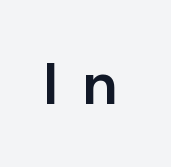
The image shows 59 px semibold sans-serif type, upright; set unusually wide letter spacing (+0.42 em), not underlined; low stroke contrast and a medium x-height.
